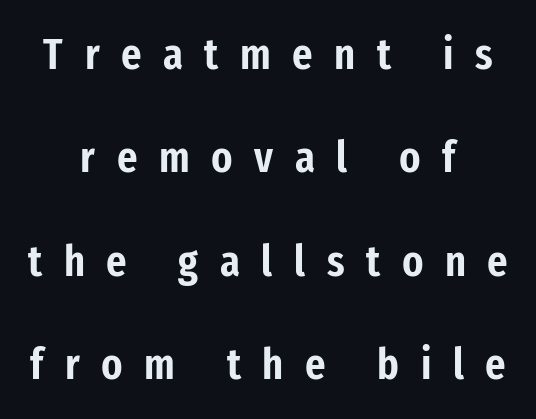
{"serif": "no", "italic": "no", "width": "condensed", "stroke_contrast": "low", "x_height": "medium", "monospaced": "no", "underline": "no", "align": "center", "line_spacing": "loose", "line_spacing_ratio": 2.35, "letter_spacing": "wide", "letter_spacing_em": 0.49, "glyph_px": 44}
